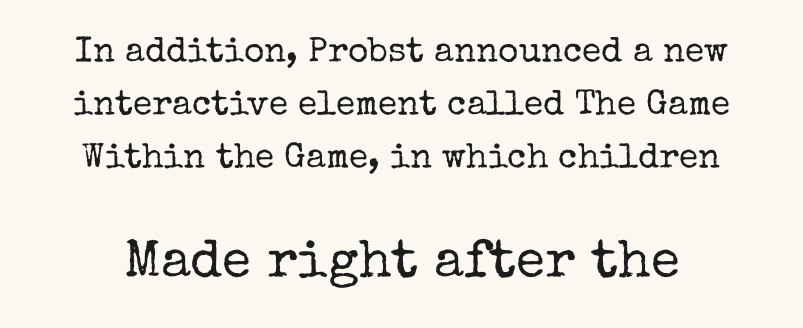
The image shows 53 px regular-weight serif type, upright; set normal line spacing (1.52x), normal letter spacing, not underlined; the second (bottom) block is 1.51x larger; low stroke contrast and a medium x-height.
